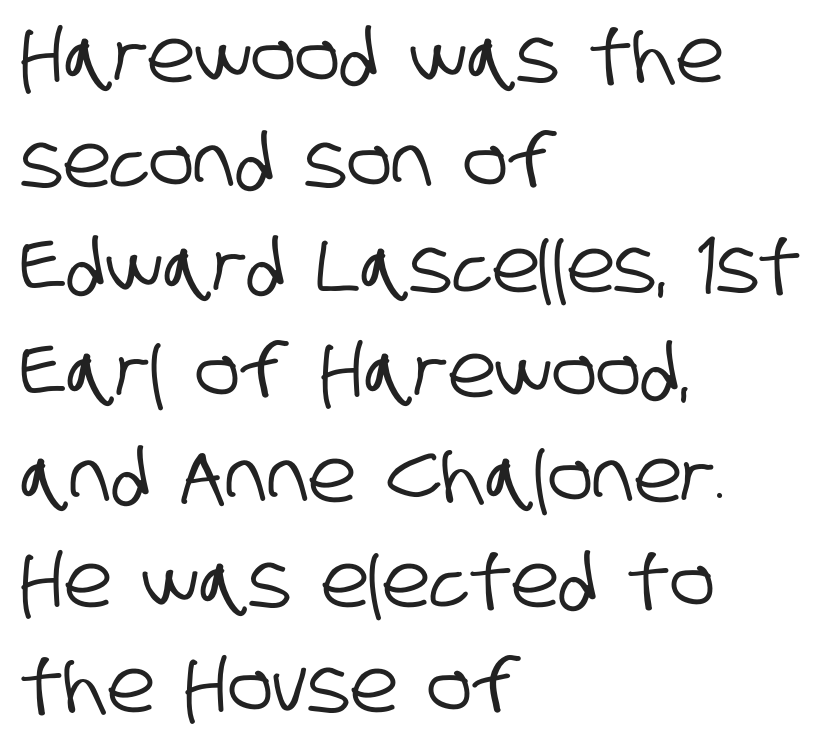
Q: Is the typeface a serif or a sans-serif typeface? A: Sans-serif.
Q: Is the text underlined? A: No.
Q: How is the paragraph aligned? A: Left-aligned.
Q: Is the spacing between letters normal or unusually wide? A: Normal.
Q: Is the spacing between lines tight, normal or loose? A: Normal.
Q: Width (condensed, normal, or wide)? A: Condensed.
Q: Stroke contrast? A: Low.
Q: x-height? A: Large.
Q: Monospaced? A: No.
